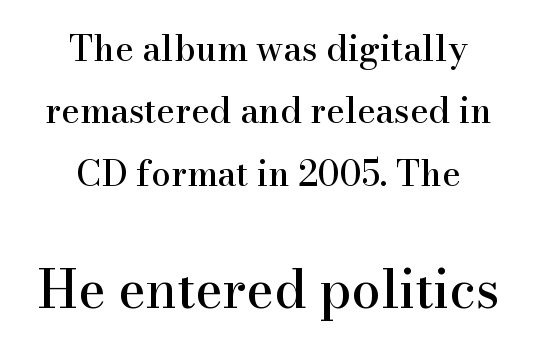
Teacher's note: observe the equal gaps on both sides — that is centered alignment. The face used here is proportionally spaced, like ordinary book or web type. This layout puts the modest block above and the oversized block below. In terms of letterspacing, this is plain default setting. Designer's note — italics off, roman on. These lines are composed in type with serifs.
